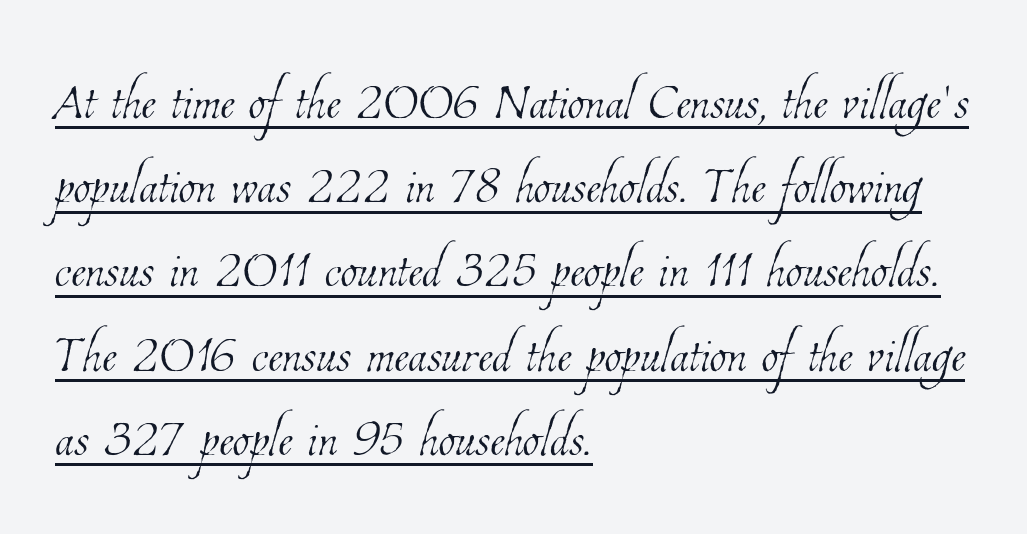
The image shows 69 px thin, condensed type; set left-aligned, line spacing 1.22x, normal letter spacing, underlined; low stroke contrast and a medium x-height.
